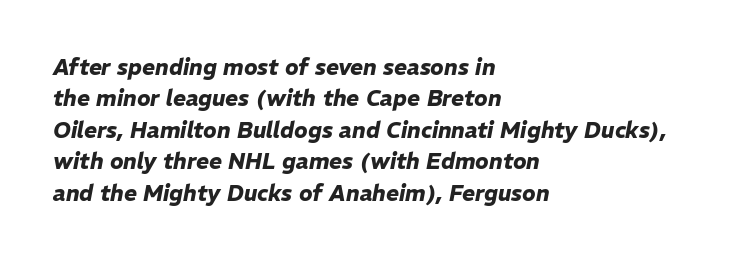
{"italic": "yes", "lean": "right", "slant_degrees": 11, "bold": "yes", "underline": "no", "align": "left", "line_spacing": "normal", "line_spacing_ratio": 1.43, "letter_spacing": "normal", "letter_spacing_em": 0.0, "glyph_px": 22}
